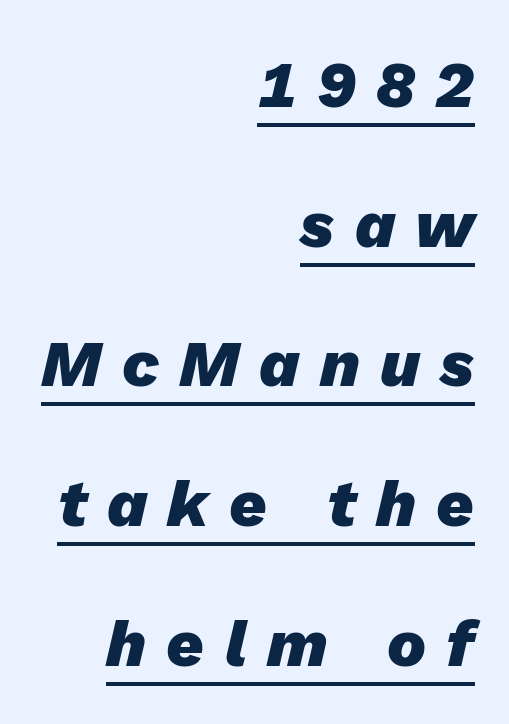
{"italic": "yes", "lean": "right", "slant_degrees": 13, "bold": "yes", "weight": "heavy", "width": "normal", "stroke_contrast": "low", "x_height": "medium", "monospaced": "no", "underline": "yes", "align": "right", "line_spacing": "loose", "line_spacing_ratio": 2.15, "letter_spacing": "wide", "letter_spacing_em": 0.31, "glyph_px": 65}
